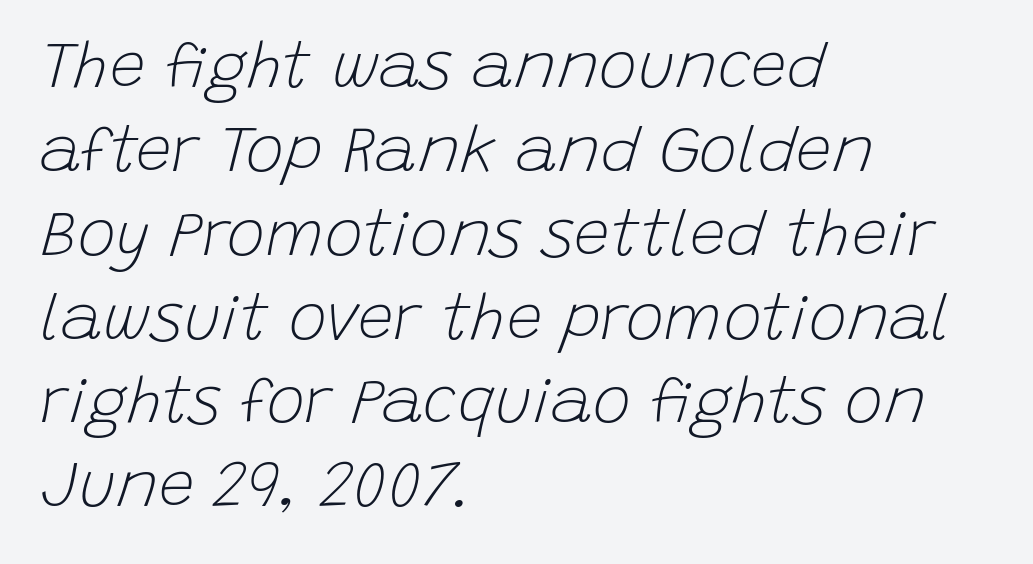
The image shows 64 px light type, italic (leaning right); set left-aligned, normal line spacing (1.31x), normal letter spacing, not underlined; low stroke contrast and a large x-height.
